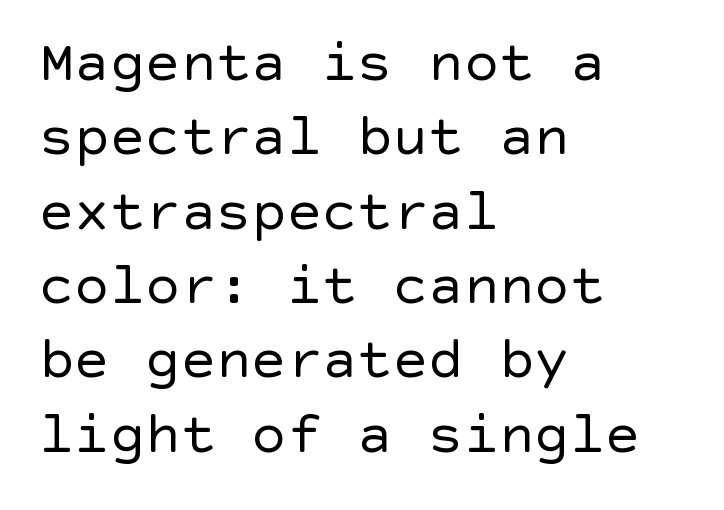
{"serif": "no", "italic": "no", "bold": "no", "weight": "regular", "width": "normal", "x_height": "large", "underline": "no", "align": "left", "line_spacing": "normal", "line_spacing_ratio": 1.26, "letter_spacing": "normal", "letter_spacing_em": 0.0, "glyph_px": 59}
